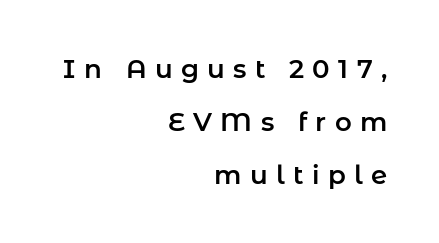
Q: Is the text italic (slanted)? A: No, it is upright.
Q: Is the text underlined? A: No.
Q: How is the paragraph aligned? A: Right-aligned.
Q: Is the spacing between letters normal or unusually wide? A: Unusually wide.
Q: Is the spacing between lines tight, normal or loose? A: Loose.
